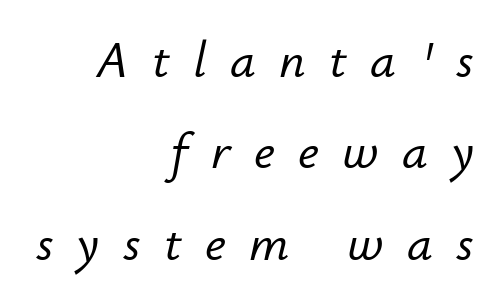
The image shows 51 px text type, italic (leaning right); set right-aligned, line spacing 1.79x, unusually wide letter spacing (+0.46 em), not underlined; low stroke contrast and a small x-height.
